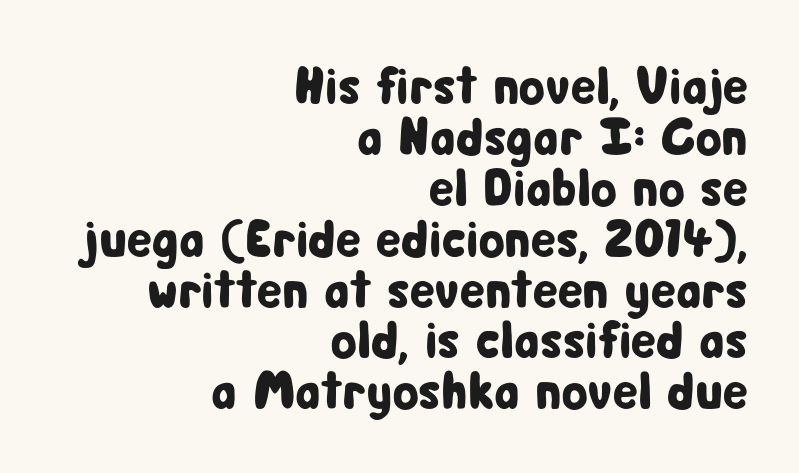
{"serif": "no", "italic": "no", "width": "condensed", "stroke_contrast": "low", "x_height": "medium", "monospaced": "no", "underline": "no", "align": "right", "line_spacing": "tight", "line_spacing_ratio": 0.96, "letter_spacing": "normal", "letter_spacing_em": 0.0, "glyph_px": 53}
